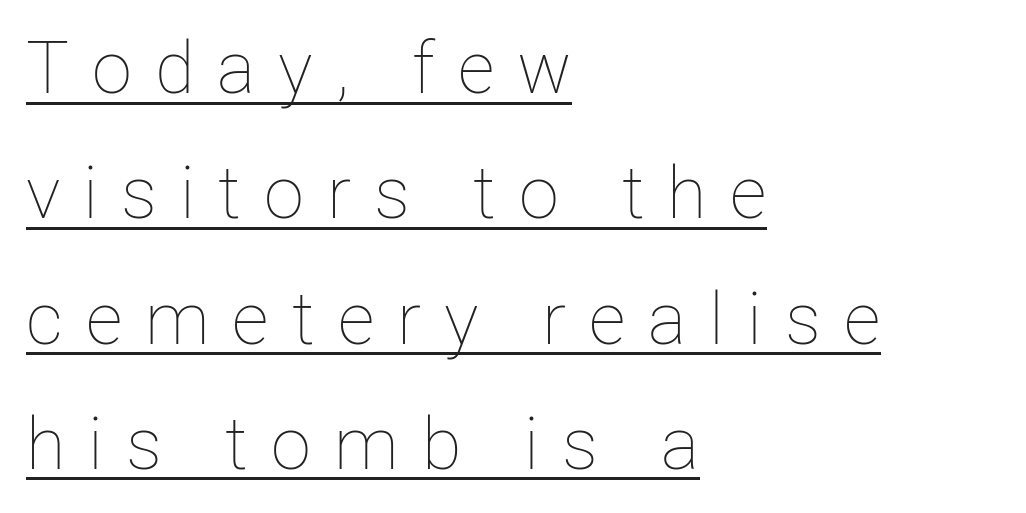
Q: Is the text bold? A: No.
Q: Is the text italic (slanted)? A: No, it is upright.
Q: Is the text underlined? A: Yes.
Q: How is the paragraph aligned? A: Left-aligned.
Q: Is the spacing between letters normal or unusually wide? A: Unusually wide.
Q: Width (condensed, normal, or wide)? A: Normal.
Q: Stroke contrast? A: Low.
Q: x-height? A: Medium.
Q: Monospaced? A: No.
